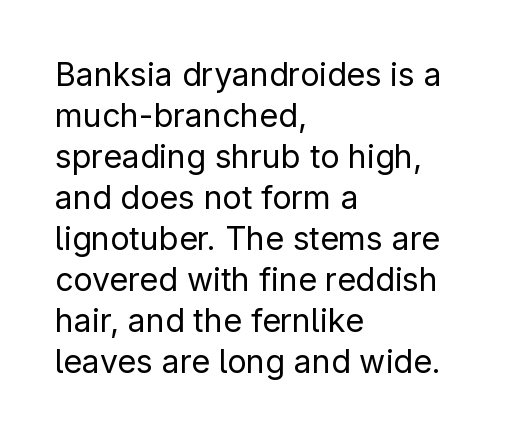
{"serif": "no", "italic": "no", "bold": "no", "weight": "regular", "width": "normal", "stroke_contrast": "low", "x_height": "medium", "monospaced": "no", "underline": "no", "align": "left", "line_spacing": "normal", "line_spacing_ratio": 1.28, "letter_spacing": "normal", "letter_spacing_em": 0.0, "glyph_px": 32}
